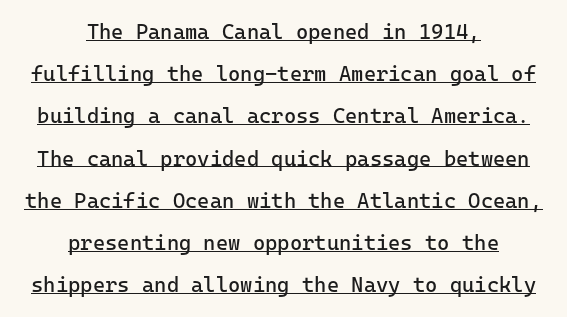
The glyphs are accompanied by a horizontal stroke just below them. These lines are centered, leaving both edges ragged. Vertical spacing — loose. Posture: vertical. Stroke mass is kept to a normal reading level or below.
